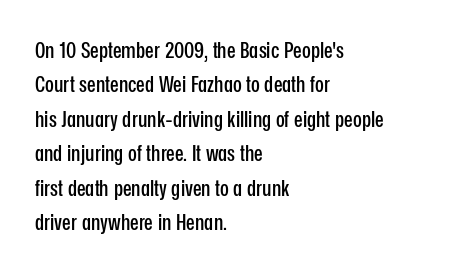
{"italic": "no", "underline": "no", "align": "left", "line_spacing": "normal", "line_spacing_ratio": 1.5, "letter_spacing": "normal", "letter_spacing_em": 0.0, "glyph_px": 23}
